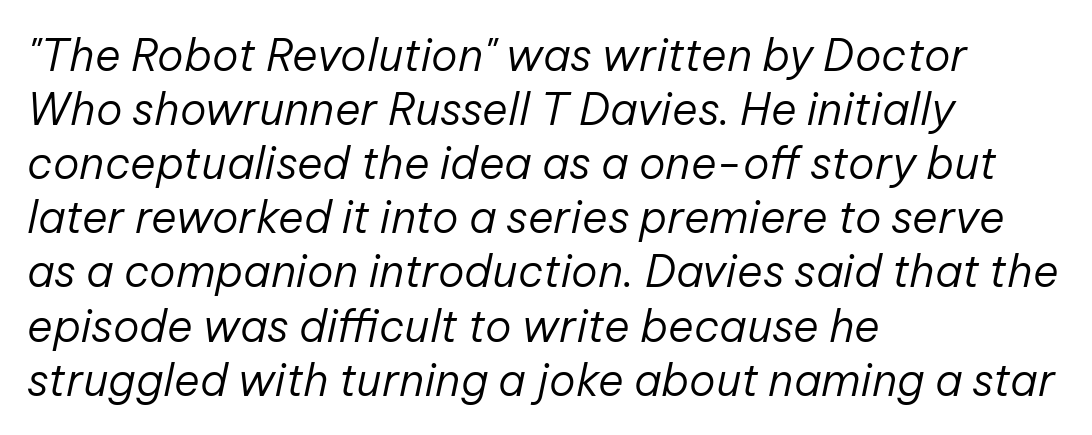
{"italic": "yes", "lean": "right", "slant_degrees": 12, "bold": "no", "weight": "regular", "width": "normal", "stroke_contrast": "low", "x_height": "medium", "monospaced": "no", "underline": "no", "align": "left", "line_spacing_ratio": 1.23, "letter_spacing": "normal", "letter_spacing_em": 0.0, "glyph_px": 44}
